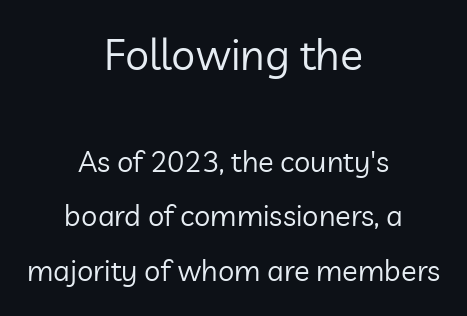
Q: Is the text bold? A: No.
Q: Is the text italic (slanted)? A: No, it is upright.
Q: Is the typeface a serif or a sans-serif typeface? A: Sans-serif.
Q: Is the text underlined? A: No.
Q: How is the paragraph aligned? A: Centered.
Q: Is the spacing between letters normal or unusually wide? A: Normal.
Q: Which block of text is set in a larger size, the first (top) or the second (bottom)? A: The first (top) one.
Q: Width (condensed, normal, or wide)? A: Normal.
Q: Stroke contrast? A: Low.
Q: x-height? A: Medium.
Q: Monospaced? A: No.
